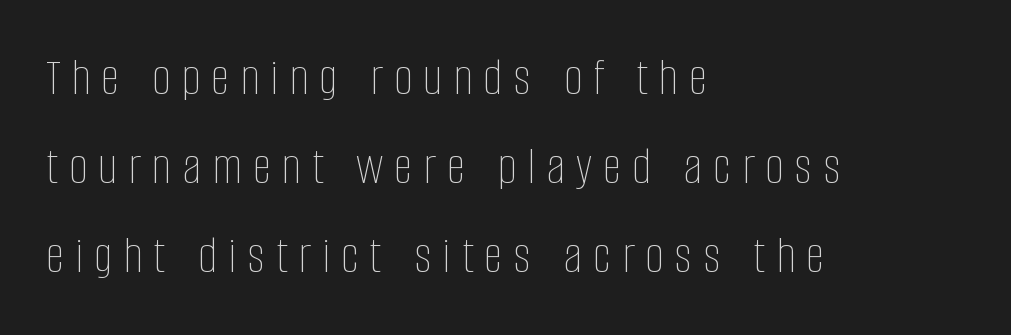
Q: Is the text bold? A: No.
Q: Is the text italic (slanted)? A: No, it is upright.
Q: Is the text underlined? A: No.
Q: How is the paragraph aligned? A: Left-aligned.
Q: Is the spacing between letters normal or unusually wide? A: Unusually wide.
Q: Is the spacing between lines tight, normal or loose? A: Normal.
Q: Width (condensed, normal, or wide)? A: Condensed.
Q: Stroke contrast? A: Low.
Q: x-height? A: Large.
Q: Monospaced? A: No.
